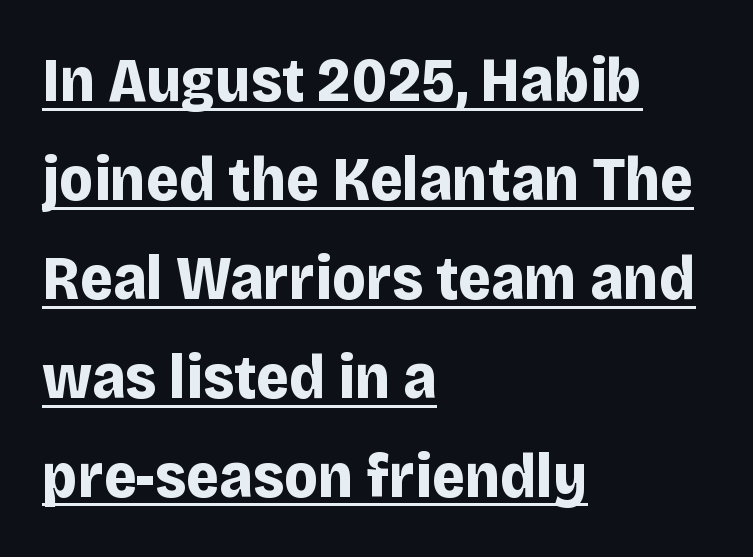
The image shows 63 px bold sans-serif type, upright; set left-aligned, normal line spacing (1.57x), normal letter spacing, underlined; low stroke contrast and a large x-height.
